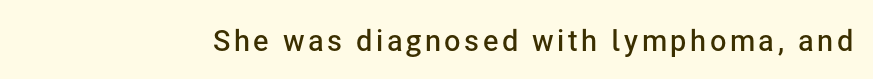
Letterform terminals end flat and unadorned throughout the passage. The foot of each line stays bare and open. Designer's note — italics off, roman on. Students, this is semibold: more ink than regular, less than bold. Spacing verdict: proportional, widths tailored to each character.
